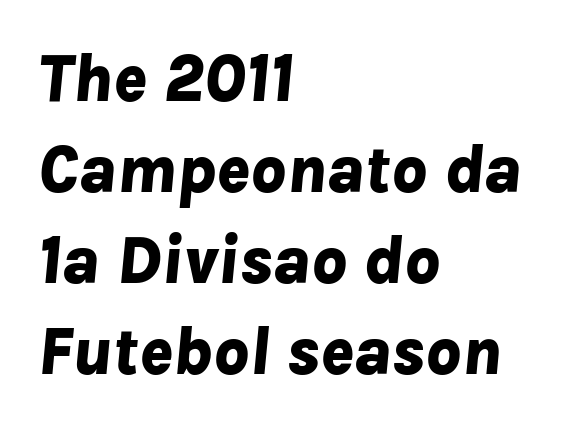
Q: Is the text bold? A: Yes.
Q: Is the text italic (slanted)? A: Yes, it leans right by about 8 degrees.
Q: Is the text underlined? A: No.
Q: How is the paragraph aligned? A: Left-aligned.
Q: Is the spacing between letters normal or unusually wide? A: Normal.
Q: Is the spacing between lines tight, normal or loose? A: Normal.
Q: Width (condensed, normal, or wide)? A: Normal.
Q: Stroke contrast? A: Low.
Q: x-height? A: Medium.
Q: Monospaced? A: No.
